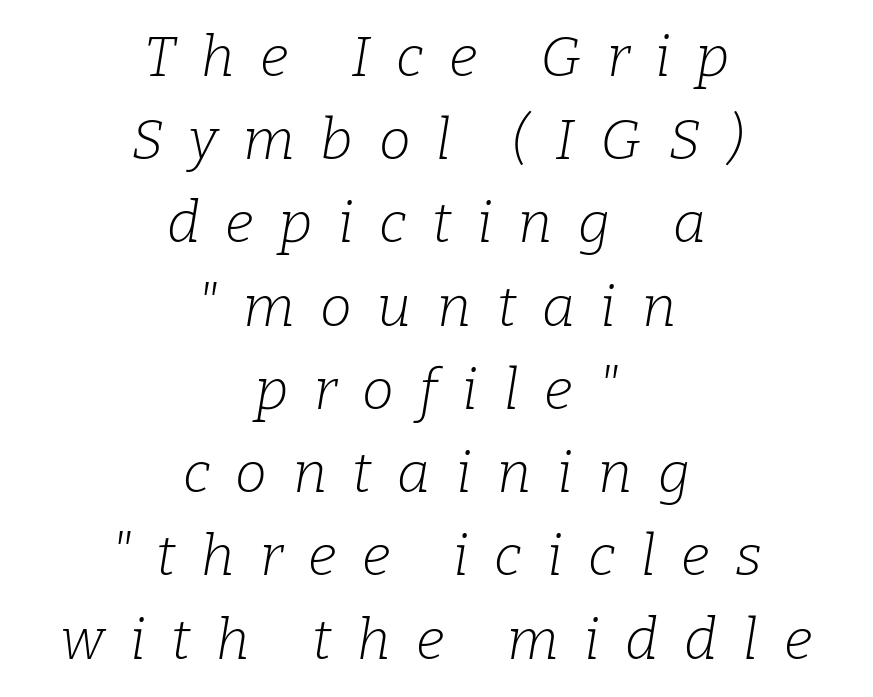
These lines are composed in type with serifs. Varying glyph widths throughout — classic text-font behaviour. Italic: yes, the glyphs are oblique. Stroke mass is kept to a normal reading level or below.
